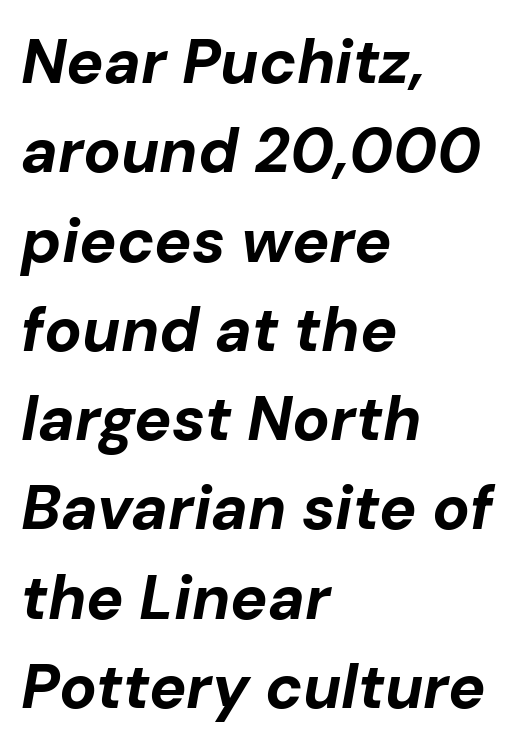
Q: Is the text bold? A: Yes.
Q: Is the text italic (slanted)? A: Yes, it leans right by about 10 degrees.
Q: Is the text underlined? A: No.
Q: How is the paragraph aligned? A: Left-aligned.
Q: Is the spacing between letters normal or unusually wide? A: Normal.
Q: Is the spacing between lines tight, normal or loose? A: Normal.
Q: Width (condensed, normal, or wide)? A: Normal.
Q: Stroke contrast? A: Low.
Q: x-height? A: Medium.
Q: Monospaced? A: No.
